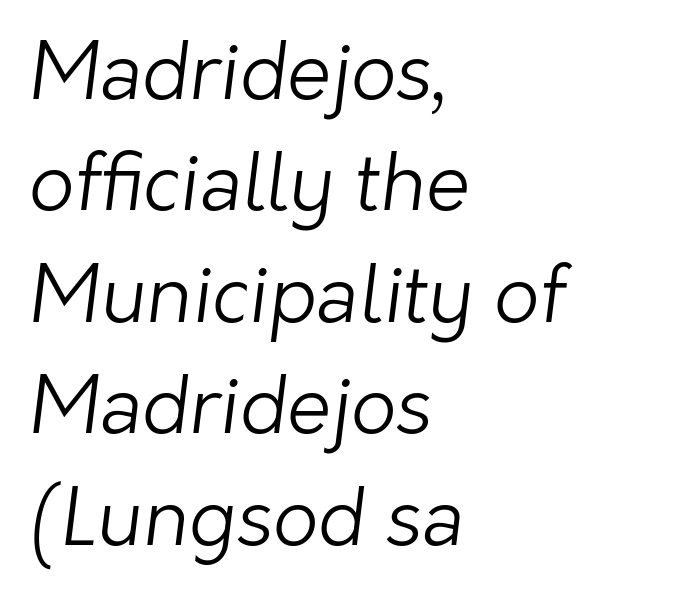
{"serif": "no", "bold": "no", "weight": "light", "width": "normal", "stroke_contrast": "low", "x_height": "medium", "monospaced": "no", "underline": "no", "align": "left", "line_spacing": "normal", "line_spacing_ratio": 1.41, "letter_spacing": "normal", "letter_spacing_em": 0.0, "glyph_px": 79}
